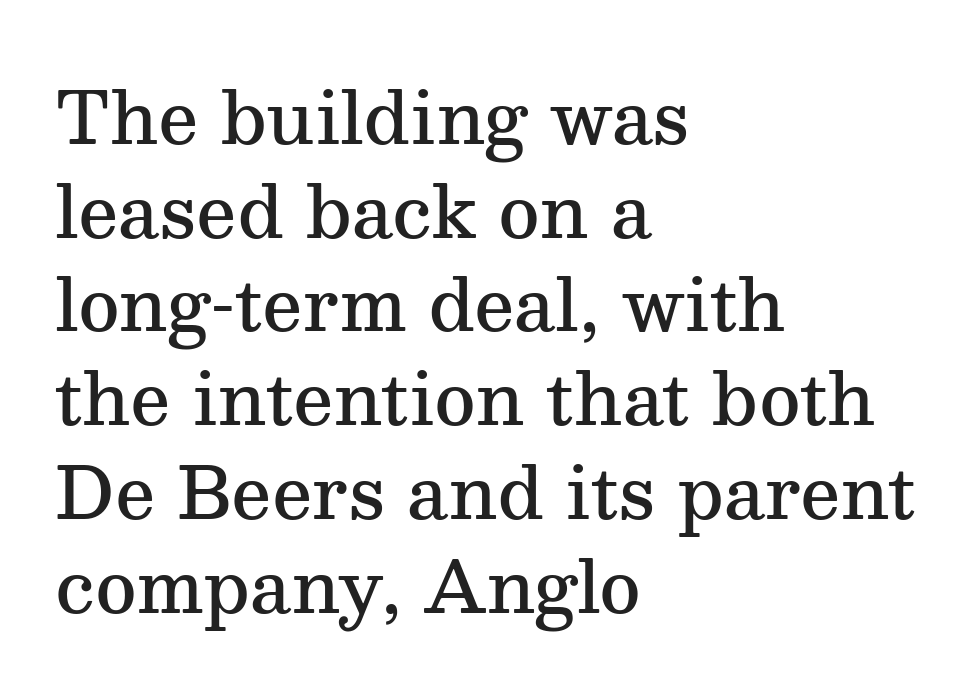
Q: Is the text bold? A: Semi-bold.
Q: Is the text italic (slanted)? A: No, it is upright.
Q: Is the typeface a serif or a sans-serif typeface? A: Serif.
Q: Is the text underlined? A: No.
Q: How is the paragraph aligned? A: Left-aligned.
Q: Is the spacing between letters normal or unusually wide? A: Normal.
Q: Is the spacing between lines tight, normal or loose? A: Normal.
Q: Width (condensed, normal, or wide)? A: Normal.
Q: Stroke contrast? A: Medium.
Q: x-height? A: Medium.
Q: Monospaced? A: No.
